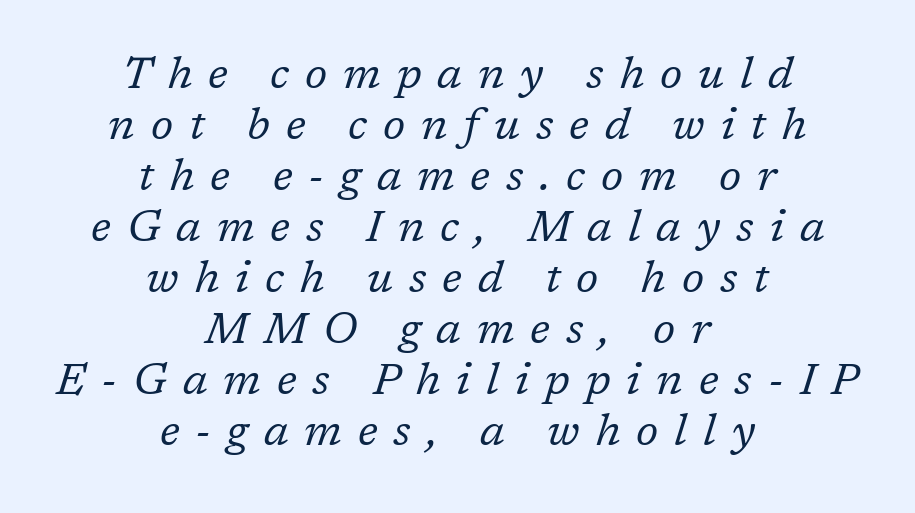
{"serif": "yes", "italic": "yes", "lean": "right", "slant_degrees": 17, "bold": "no", "weight": "regular", "width": "normal", "stroke_contrast": "low", "x_height": "medium", "monospaced": "no", "underline": "no", "align": "center", "line_spacing_ratio": 1.16, "letter_spacing": "wide", "letter_spacing_em": 0.36, "glyph_px": 44}
